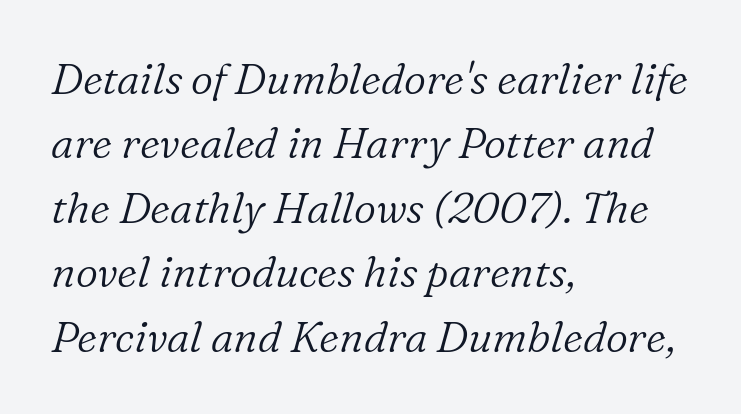
{"serif": "yes", "italic": "yes", "lean": "right", "slant_degrees": 16, "bold": "no", "weight": "light", "width": "normal", "stroke_contrast": "low", "x_height": "medium", "monospaced": "no", "underline": "no", "align": "left", "line_spacing": "normal", "line_spacing_ratio": 1.5, "letter_spacing": "normal", "letter_spacing_em": 0.0, "glyph_px": 43}
